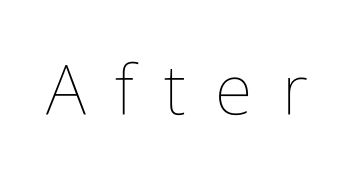
A roman cut, with each character standing at attention. Nothing heavy about these letters — not bold at all. Varying glyph widths throughout — classic text-font behaviour. Compared with typical body copy, the letter spacing here is much looser.
